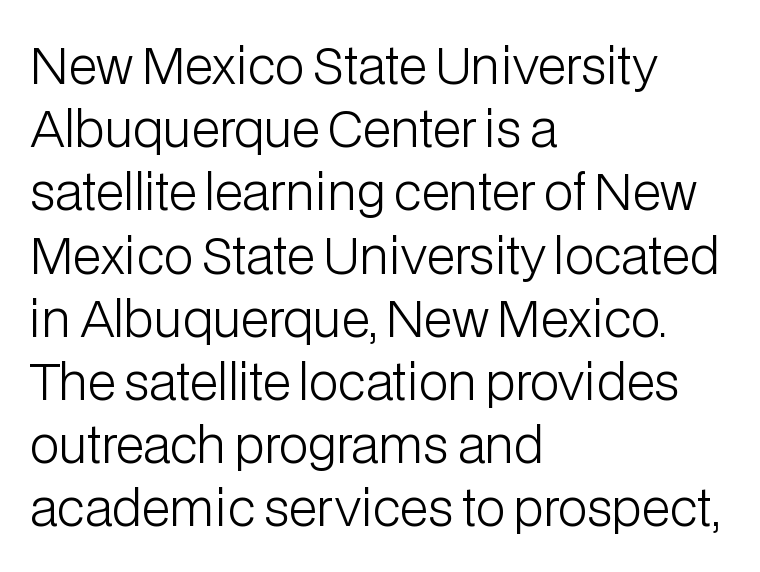
Reading down the column, the eye jumps a familiar distance to each next line. Look at the tracking — it's just the regular setting, nothing added. Horizontally, the lines are justified to the leading edge only. Underlining? Definitely not there. Posture: vertical.
